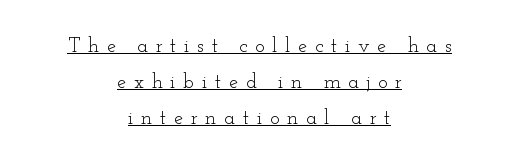
Q: Is the text bold? A: No.
Q: Is the text italic (slanted)? A: No, it is upright.
Q: Is the text underlined? A: Yes.
Q: How is the paragraph aligned? A: Centered.
Q: Is the spacing between letters normal or unusually wide? A: Unusually wide.
